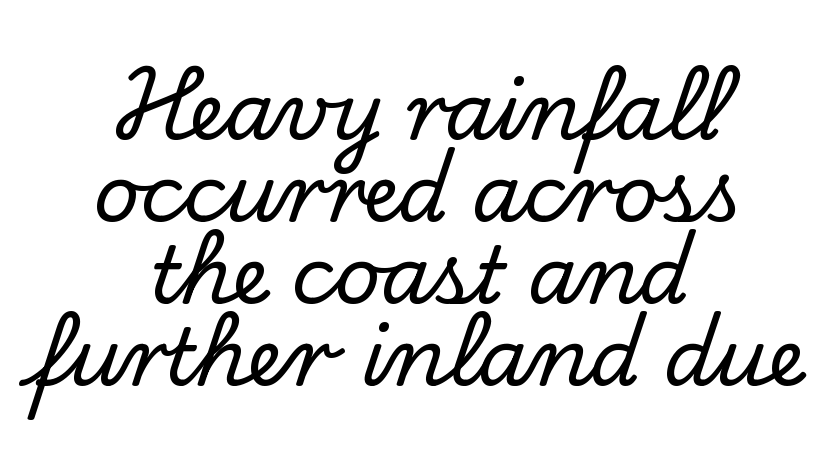
Q: Is the text italic (slanted)? A: Yes.
Q: Is the typeface a serif or a sans-serif typeface? A: Serif.
Q: Is the text underlined? A: No.
Q: How is the paragraph aligned? A: Centered.
Q: Is the spacing between letters normal or unusually wide? A: Normal.
Q: Is the spacing between lines tight, normal or loose? A: Tight.
Q: Width (condensed, normal, or wide)? A: Normal.
Q: Stroke contrast? A: Low.
Q: x-height? A: Small.
Q: Monospaced? A: No.
